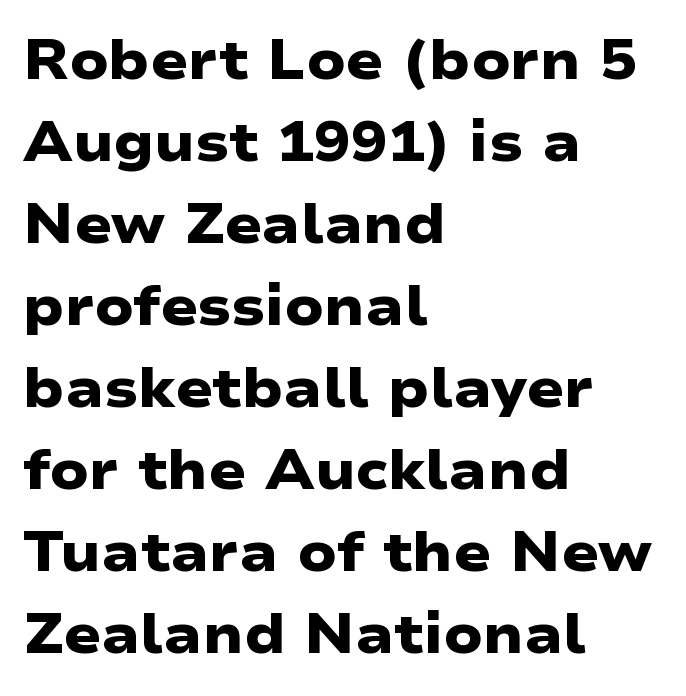
{"serif": "no", "bold": "yes", "weight": "heavy", "width": "wide", "stroke_contrast": "low", "x_height": "medium", "monospaced": "no", "underline": "no", "align": "left", "line_spacing": "normal", "line_spacing_ratio": 1.49, "letter_spacing": "normal", "letter_spacing_em": 0.0, "glyph_px": 55}
